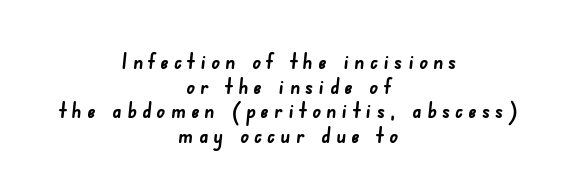
Q: Is the text bold? A: Yes.
Q: Is the text underlined? A: No.
Q: How is the paragraph aligned? A: Centered.
Q: Is the spacing between letters normal or unusually wide? A: Unusually wide.
